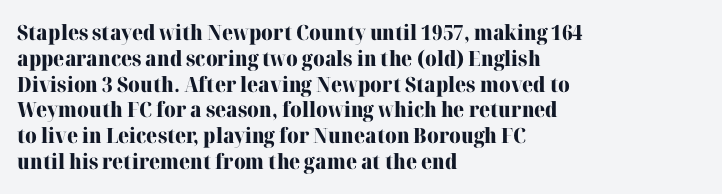
{"italic": "no", "bold": "yes", "underline": "no", "align": "left", "line_spacing_ratio": 1.23, "letter_spacing": "normal", "letter_spacing_em": 0.0, "glyph_px": 21}
